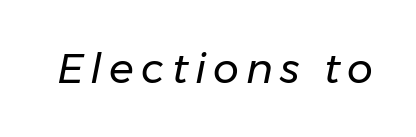
{"italic": "yes", "lean": "right", "slant_degrees": 11, "bold": "no", "weight": "regular", "width": "normal", "stroke_contrast": "low", "x_height": "medium", "monospaced": "no", "underline": "no", "glyph_px": 41}
